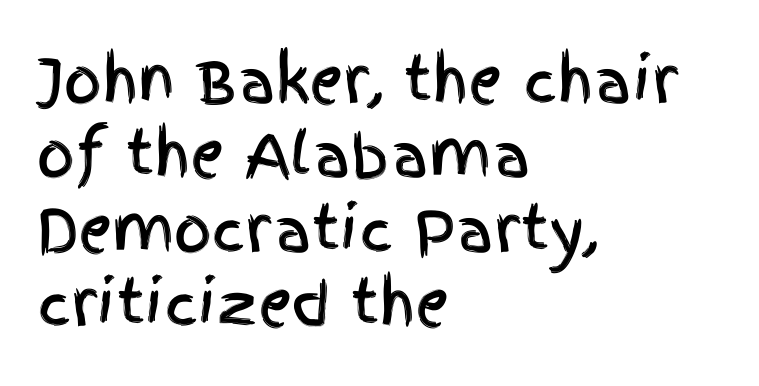
{"serif": "no", "italic": "no", "width": "condensed", "x_height": "large", "monospaced": "no", "underline": "no", "align": "left", "line_spacing": "normal", "line_spacing_ratio": 1.26, "letter_spacing": "normal", "letter_spacing_em": 0.0, "glyph_px": 59}
